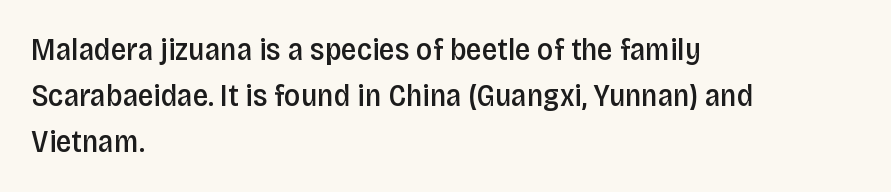
{"serif": "no", "italic": "no", "bold": "semi", "weight": "semibold", "width": "condensed", "stroke_contrast": "low", "x_height": "large", "monospaced": "no", "underline": "no", "align": "left", "line_spacing": "normal", "line_spacing_ratio": 1.48, "letter_spacing": "normal", "letter_spacing_em": 0.0, "glyph_px": 31}
